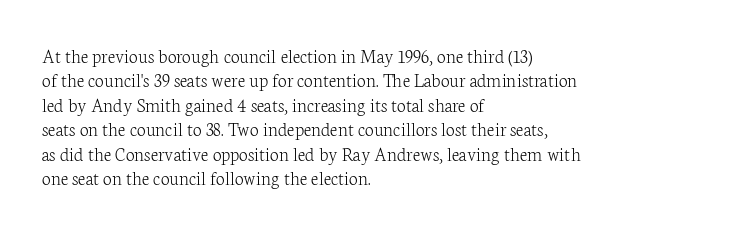
The image shows 20 px text type, upright; set left-aligned, line spacing 1.22x, normal letter spacing, not underlined.
